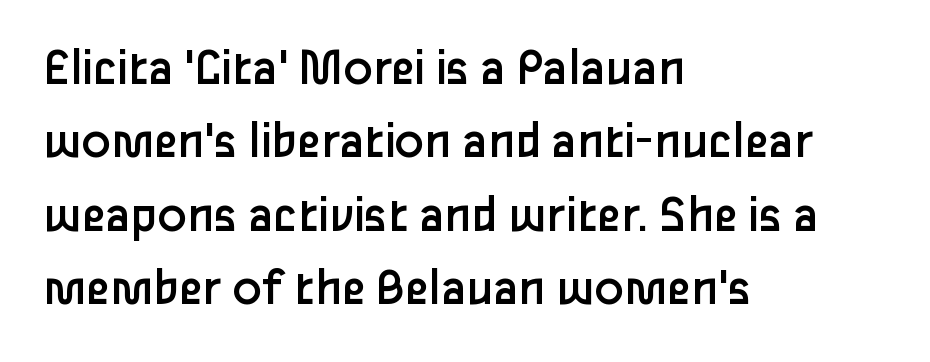
The image shows 54 px regular-weight sans-serif type, upright; set left-aligned, normal line spacing (1.36x), normal letter spacing, not underlined; low stroke contrast and a medium x-height.
